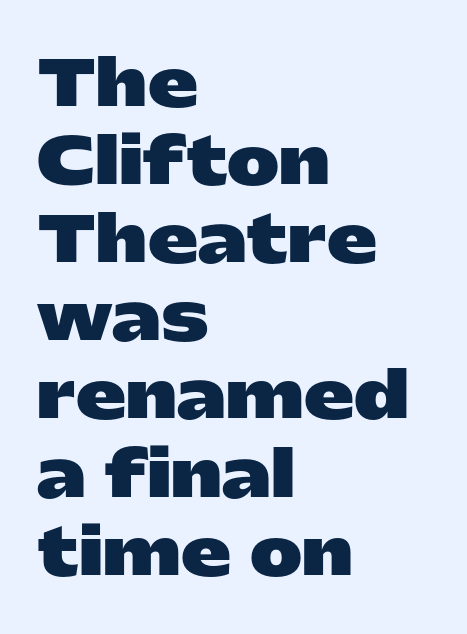
The image shows 63 px heavy, wide sans-serif type, upright; set left-aligned, line spacing 1.24x, normal letter spacing, not underlined; low stroke contrast and a medium x-height.
